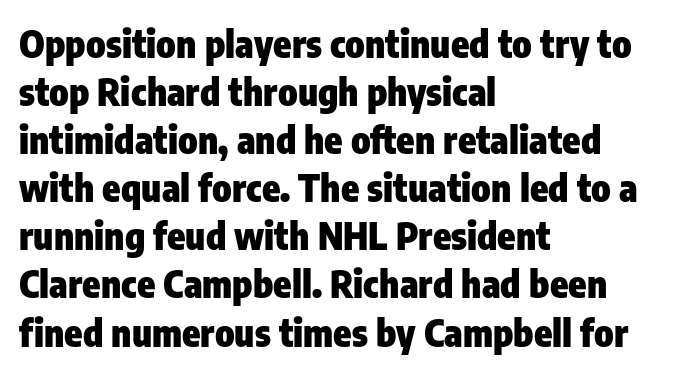
{"serif": "no", "italic": "no", "bold": "yes", "weight": "heavy", "width": "condensed", "stroke_contrast": "low", "x_height": "medium", "monospaced": "no", "underline": "no", "align": "left", "line_spacing": "normal", "line_spacing_ratio": 1.3, "letter_spacing": "normal", "letter_spacing_em": 0.0, "glyph_px": 37}
